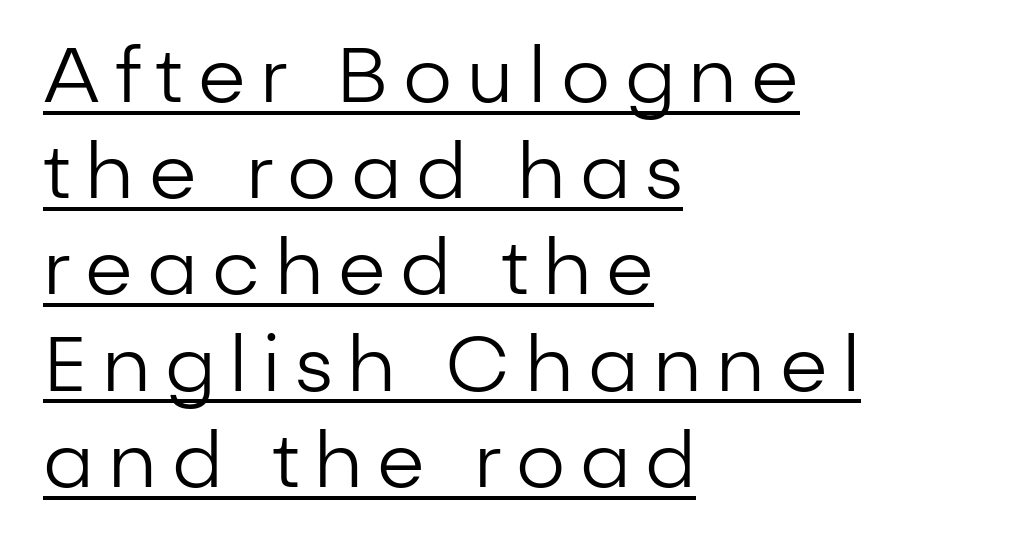
Q: Is the text bold? A: No.
Q: Is the text italic (slanted)? A: No, it is upright.
Q: Is the typeface a serif or a sans-serif typeface? A: Sans-serif.
Q: Is the text underlined? A: Yes.
Q: How is the paragraph aligned? A: Left-aligned.
Q: Is the spacing between lines tight, normal or loose? A: Normal.
Q: Width (condensed, normal, or wide)? A: Normal.
Q: Stroke contrast? A: Low.
Q: x-height? A: Medium.
Q: Monospaced? A: No.
